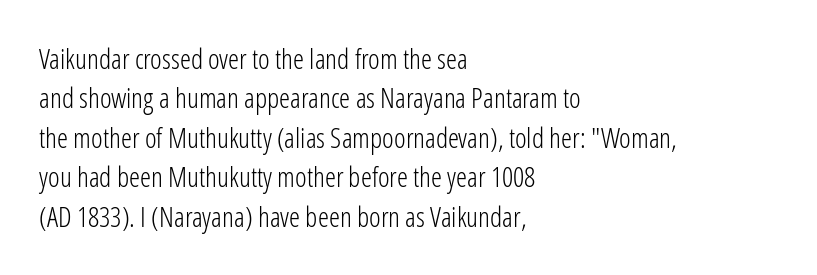
{"serif": "no", "italic": "no", "bold": "no", "weight": "light", "width": "condensed", "stroke_contrast": "low", "x_height": "medium", "monospaced": "no", "underline": "no", "align": "left", "line_spacing": "normal", "line_spacing_ratio": 1.41, "letter_spacing": "normal", "letter_spacing_em": 0.0, "glyph_px": 28}
